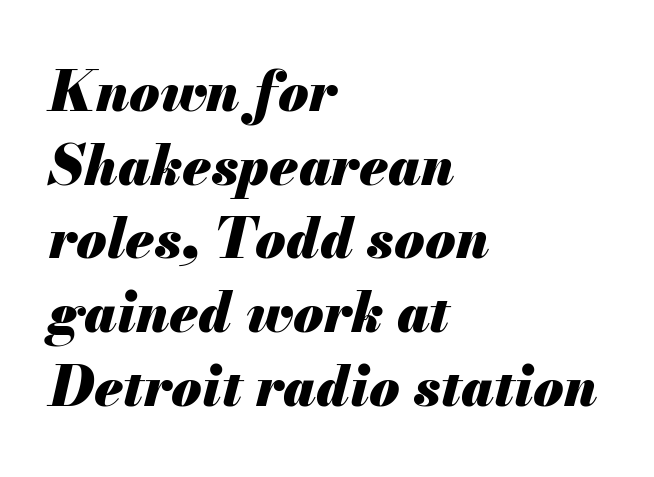
The image shows 55 px heavy type, italic (leaning right); set left-aligned, normal line spacing (1.34x), normal letter spacing, not underlined; medium stroke contrast and a small x-height.
